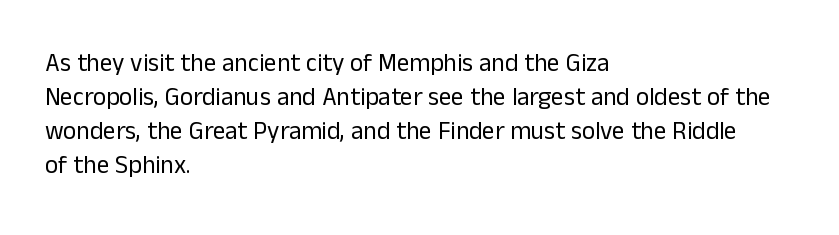
{"italic": "no", "bold": "no", "underline": "no", "align": "left", "line_spacing": "normal", "line_spacing_ratio": 1.36, "letter_spacing": "normal", "letter_spacing_em": 0.0, "glyph_px": 25}
